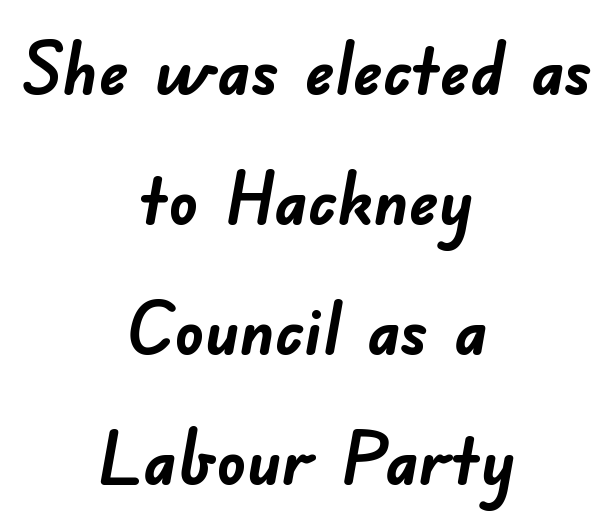
Standard letterfit; no display-style spreading of the glyphs. Strokes here are thick enough to call this a true bold. Do the characters align in a grid? No, the font is proportional. Both edges are ragged and mirror each other, which tells us the setting is centered.
